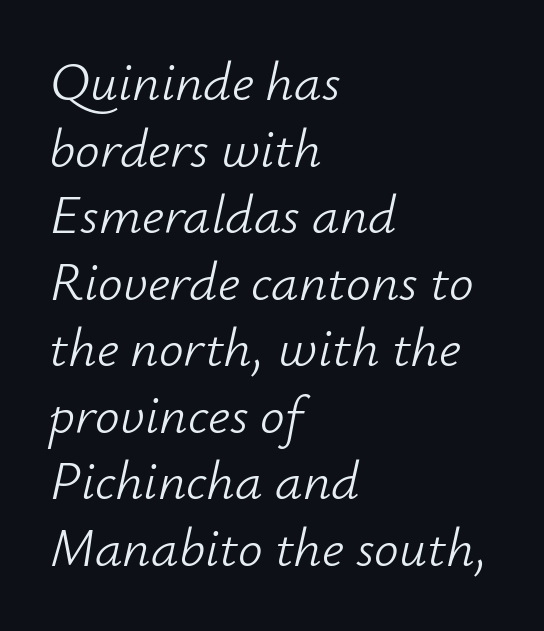
The string is rendered with underlining switched off. Short note: letters normally spaced. Every character sits at an angle, as italics do. You could not count columns in this text — the font is proportionally spaced. Every row of glyphs begins at an identical x-position on the left. No chunkiness to these letters — they're not bold.
